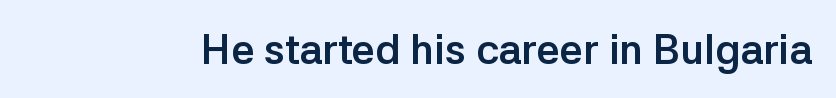
The image shows 41 px semibold sans-serif type, upright; set normal letter spacing, not underlined; low stroke contrast and a medium x-height.
